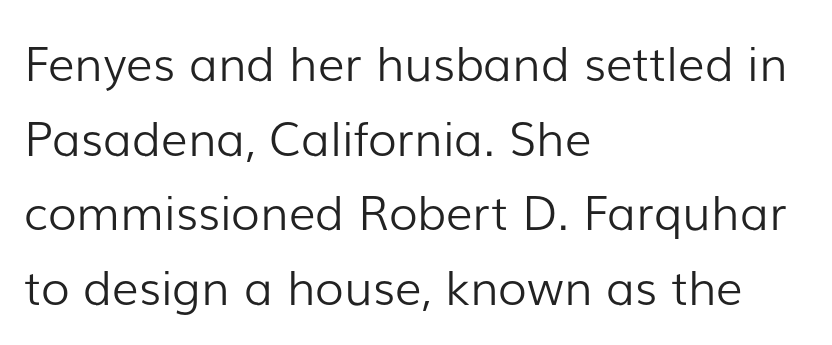
Rendered with straight, roman letterforms. Are there feet on the stems? There aren't — it's a sans. The typeface has the unassuming heft of standard copy or less. The rendering keeps characters at their native spacing. The passage shown is typed in a proportional face where columns would drift. Only glyphs here, with clear space below each row.
